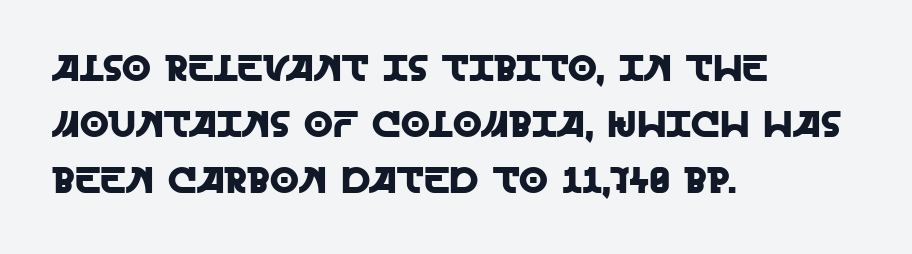
{"serif": "no", "italic": "no", "width": "normal", "x_height": "large", "monospaced": "no", "underline": "no", "align": "left", "line_spacing": "normal", "line_spacing_ratio": 1.52, "letter_spacing": "normal", "letter_spacing_em": 0.0, "glyph_px": 37}
